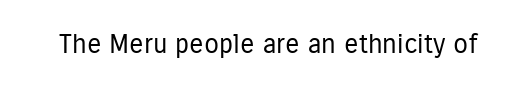
{"italic": "no", "bold": "no", "underline": "no", "letter_spacing": "normal", "letter_spacing_em": 0.0, "glyph_px": 27}
